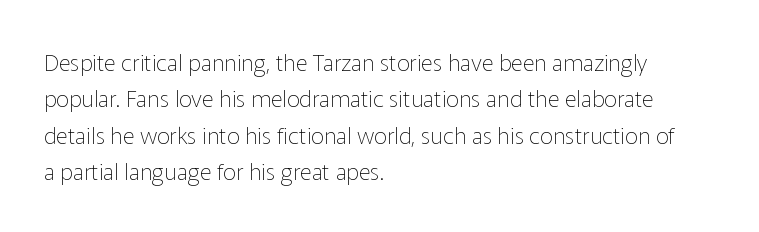
The image shows 23 px text type, upright; set left-aligned, normal line spacing (1.58x), normal letter spacing, not underlined.
